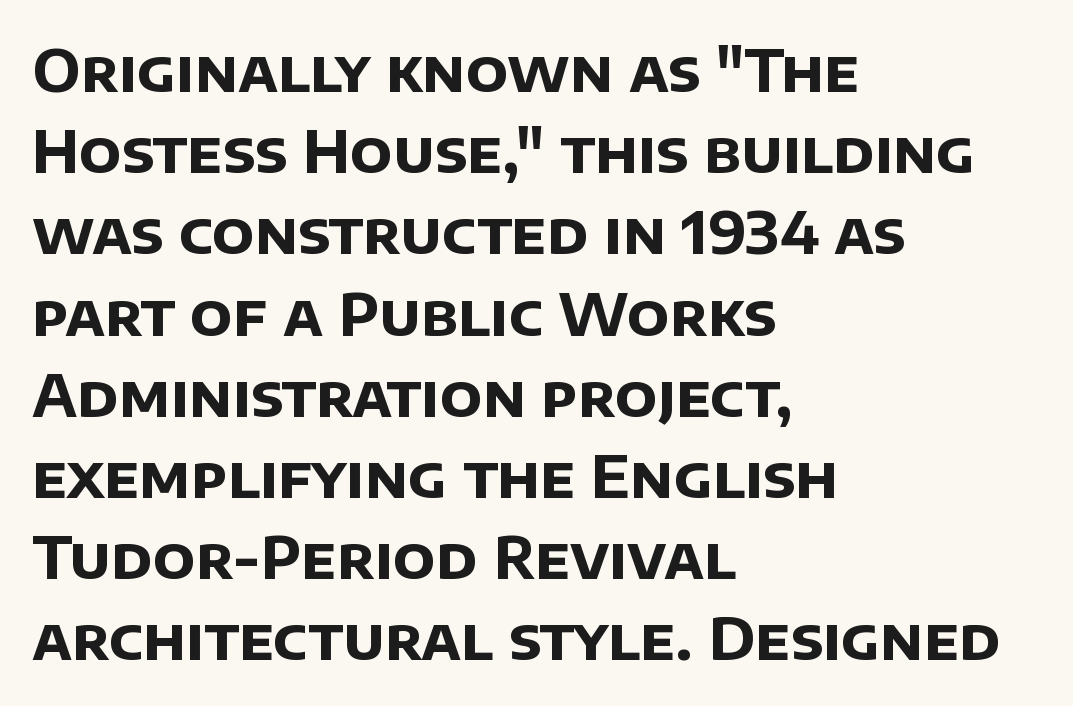
Q: Is the text bold? A: Yes.
Q: Is the typeface a serif or a sans-serif typeface? A: Sans-serif.
Q: Is the text underlined? A: No.
Q: How is the paragraph aligned? A: Left-aligned.
Q: Is the spacing between letters normal or unusually wide? A: Normal.
Q: Is the spacing between lines tight, normal or loose? A: Normal.
Q: Width (condensed, normal, or wide)? A: Normal.
Q: Stroke contrast? A: Low.
Q: x-height? A: Large.
Q: Monospaced? A: No.
